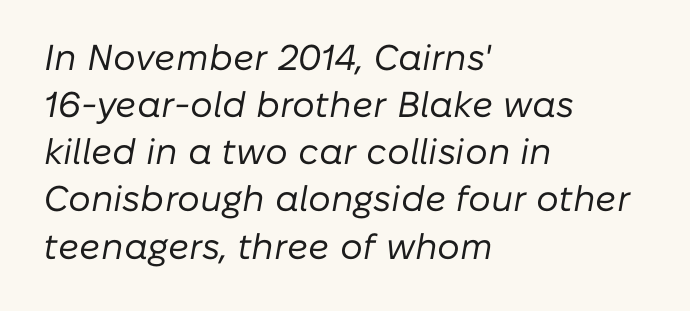
{"italic": "yes", "lean": "right", "slant_degrees": 10, "bold": "no", "weight": "regular", "width": "normal", "stroke_contrast": "low", "x_height": "medium", "monospaced": "no", "underline": "no", "align": "left", "line_spacing": "normal", "line_spacing_ratio": 1.31, "letter_spacing": "normal", "letter_spacing_em": 0.0, "glyph_px": 36}
